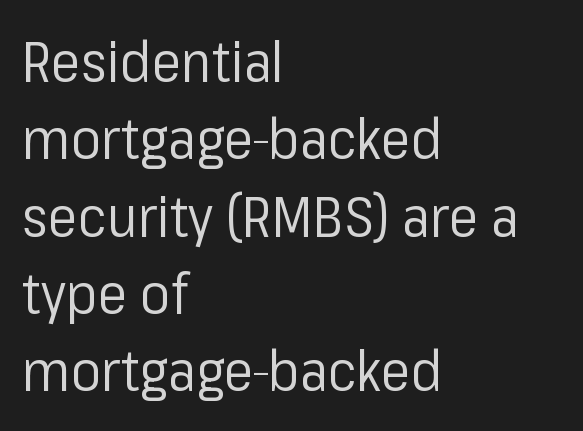
Q: Is the text bold? A: No.
Q: Is the text italic (slanted)? A: No, it is upright.
Q: Is the typeface a serif or a sans-serif typeface? A: Sans-serif.
Q: Is the text underlined? A: No.
Q: How is the paragraph aligned? A: Left-aligned.
Q: Is the spacing between letters normal or unusually wide? A: Normal.
Q: Is the spacing between lines tight, normal or loose? A: Normal.
Q: Width (condensed, normal, or wide)? A: Normal.
Q: Stroke contrast? A: Low.
Q: x-height? A: Medium.
Q: Monospaced? A: No.
